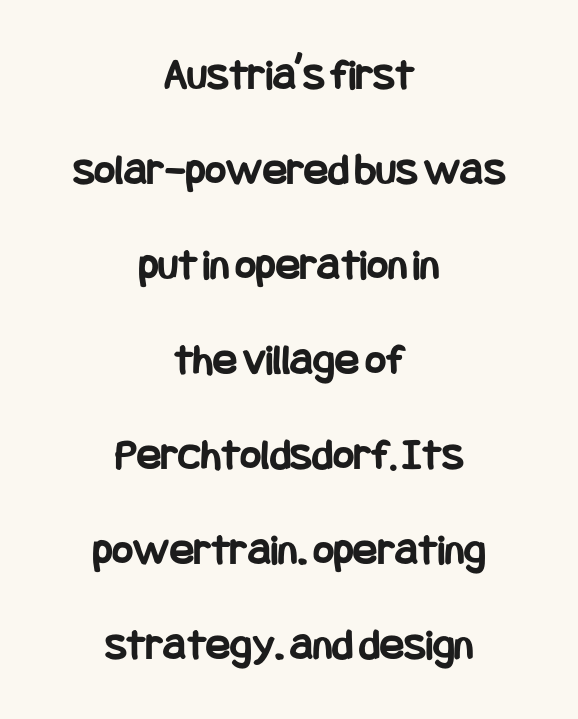
The glyphs in this specimen are sans serif. Bare-footed words on every line. A roman cut, with each character standing at attention. Loosely led — the rows are spread out. The letters are bold, with thick, heavy strokes. Observe the ordinary spacing: letters are neighbours, not strangers.
